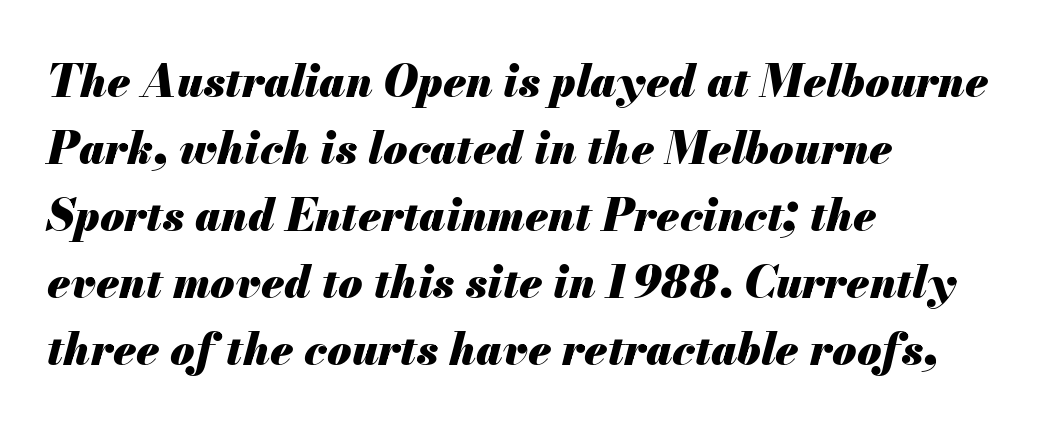
Note the varied advance widths — an 'i' is clearly narrower than an 'm'. Compared with typical paragraphs, the rows here are spaced about the same. Strong, thick strokes mark this as bold type. The ragged edge is on the right, which tells us the setting is flush left. The text carries the slant typical of an italic or oblique font. The string is rendered with underlining switched off.
